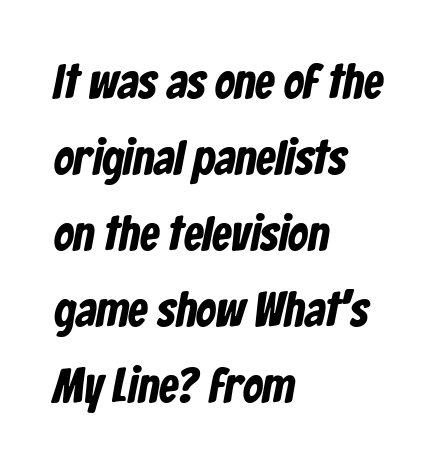
The image shows 49 px condensed sans-serif type; set left-aligned, normal line spacing (1.55x), normal letter spacing, not underlined; low stroke contrast and a medium x-height.
